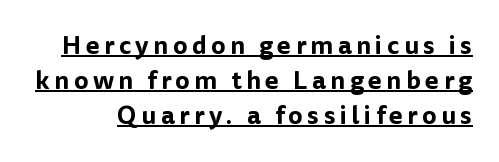
{"italic": "no", "underline": "yes", "line_spacing": "normal", "line_spacing_ratio": 1.4, "glyph_px": 25}
